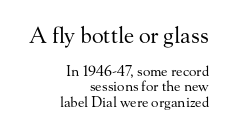
{"italic": "no", "bold": "no", "underline": "no", "align": "right", "line_spacing": "tight", "line_spacing_ratio": 1.08, "letter_spacing": "normal", "letter_spacing_em": 0.0, "larger_block": "first", "size_ratio": 1.57, "glyph_px": 22}
